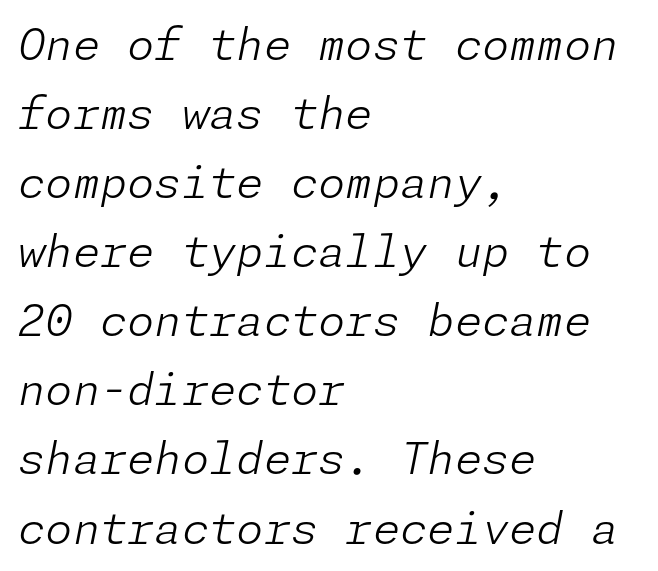
Leading matches the norm, producing a regular column. No word sits above an underline. Rendered with sloped, italic letterforms. Observe the ordinary spacing: letters are neighbours, not strangers. Stroke mass is kept to a normal reading level or below. These lines are set flush left with a ragged right edge.
